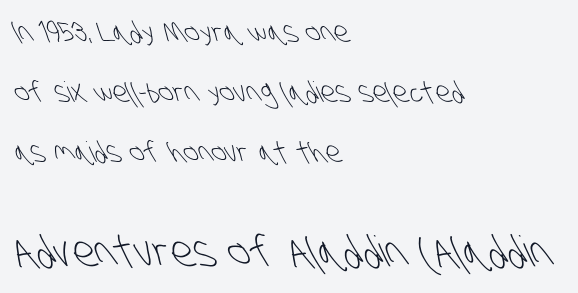
The image shows 42 px light, condensed sans-serif type; set left-aligned, loose line spacing (2.14x), normal letter spacing, not underlined; the second (bottom) block is 1.5x larger; low stroke contrast and a large x-height.
